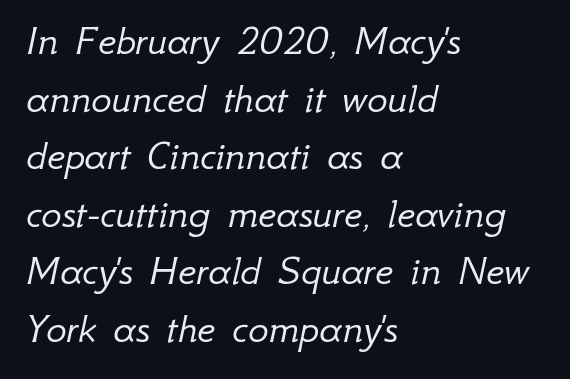
The image shows 43 px light type, italic (leaning right); set left-aligned, normal line spacing (1.34x), normal letter spacing, not underlined; low stroke contrast and a small x-height.
